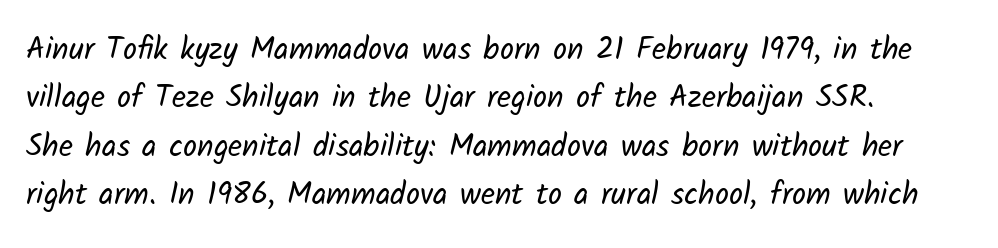
Each letter's strokes conclude bluntly, with no projecting serifs. Looks like regular typesetting: each glyph gets only the width it needs. A clean baseline with only descenders dipping below it. A classic flush-left, rag-right setting is used for this passage.
